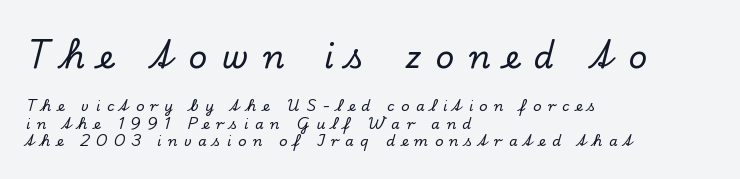
Q: Is the text italic (slanted)? A: Yes.
Q: Is the typeface a serif or a sans-serif typeface? A: Serif.
Q: Is the text underlined? A: No.
Q: How is the paragraph aligned? A: Left-aligned.
Q: Is the spacing between letters normal or unusually wide? A: Unusually wide.
Q: Is the spacing between lines tight, normal or loose? A: Normal.
Q: Which block of text is set in a larger size, the first (top) or the second (bottom)? A: The first (top) one.
Q: Width (condensed, normal, or wide)? A: Normal.
Q: Stroke contrast? A: Low.
Q: x-height? A: Small.
Q: Monospaced? A: No.
